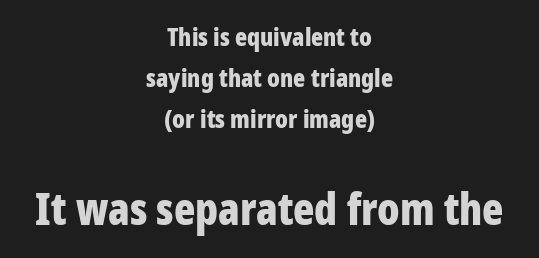
Q: Is the text bold? A: Yes.
Q: Is the text italic (slanted)? A: No, it is upright.
Q: Is the typeface a serif or a sans-serif typeface? A: Sans-serif.
Q: Is the text underlined? A: No.
Q: How is the paragraph aligned? A: Centered.
Q: Is the spacing between letters normal or unusually wide? A: Normal.
Q: Is the spacing between lines tight, normal or loose? A: Normal.
Q: Which block of text is set in a larger size, the first (top) or the second (bottom)? A: The second (bottom) one.
Q: Width (condensed, normal, or wide)? A: Condensed.
Q: Stroke contrast? A: Low.
Q: x-height? A: Medium.
Q: Monospaced? A: No.
